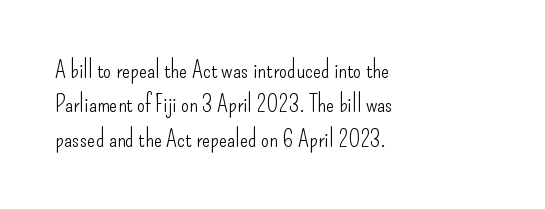
The image shows 24 px text type, upright; set left-aligned, normal line spacing (1.43x), normal letter spacing, not underlined.
